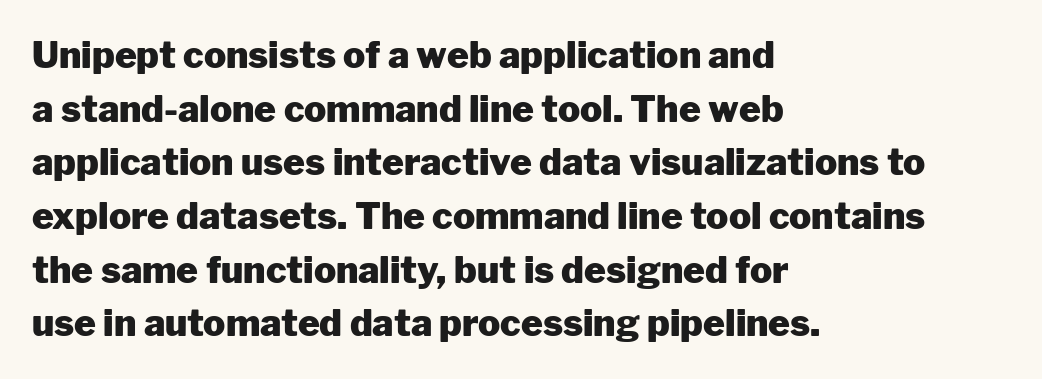
Casual observation: everything's shoved over to the left. Short note: letters normally spaced. Notice how the stems are strictly vertical — no italics here. A typesetter would call this leading conventional body-copy spacing. The rendering uses natural spacing where letterforms have individual widths.
